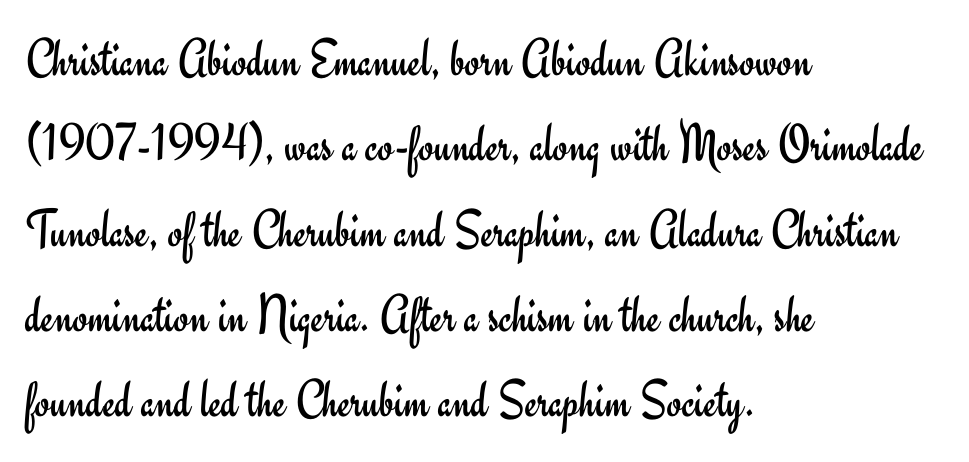
The image shows 54 px regular-weight sans-serif type; set left-aligned, normal line spacing (1.58x), normal letter spacing, not underlined; low stroke contrast and a small x-height.
